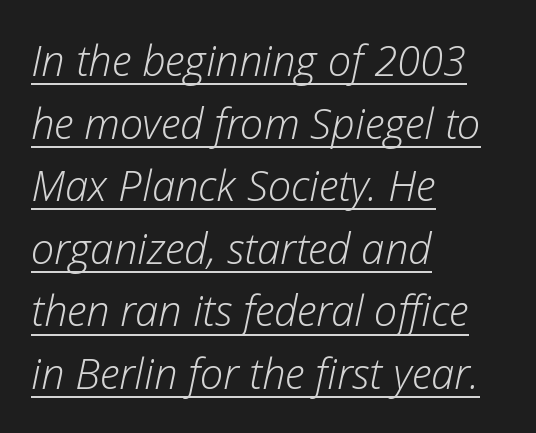
Q: Is the text bold? A: No.
Q: Is the text italic (slanted)? A: Yes, it leans right by about 12 degrees.
Q: Is the text underlined? A: Yes.
Q: How is the paragraph aligned? A: Left-aligned.
Q: Is the spacing between letters normal or unusually wide? A: Normal.
Q: Is the spacing between lines tight, normal or loose? A: Normal.
Q: Width (condensed, normal, or wide)? A: Normal.
Q: Stroke contrast? A: Low.
Q: x-height? A: Medium.
Q: Monospaced? A: No.
